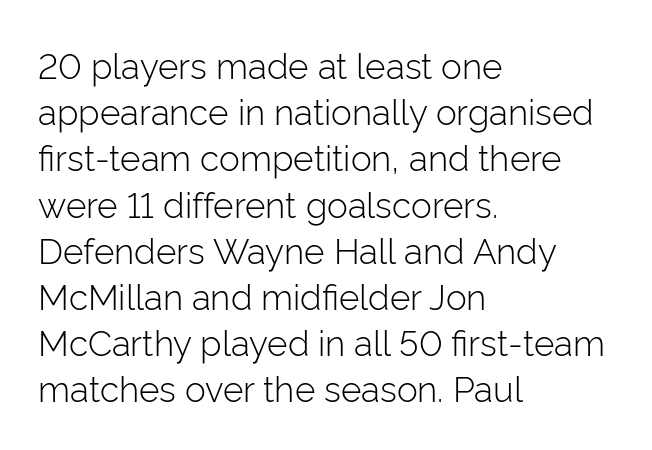
{"serif": "no", "italic": "no", "bold": "no", "weight": "light", "width": "normal", "stroke_contrast": "low", "x_height": "medium", "monospaced": "no", "underline": "no", "align": "left", "line_spacing": "normal", "line_spacing_ratio": 1.32, "letter_spacing": "normal", "letter_spacing_em": 0.0, "glyph_px": 35}
